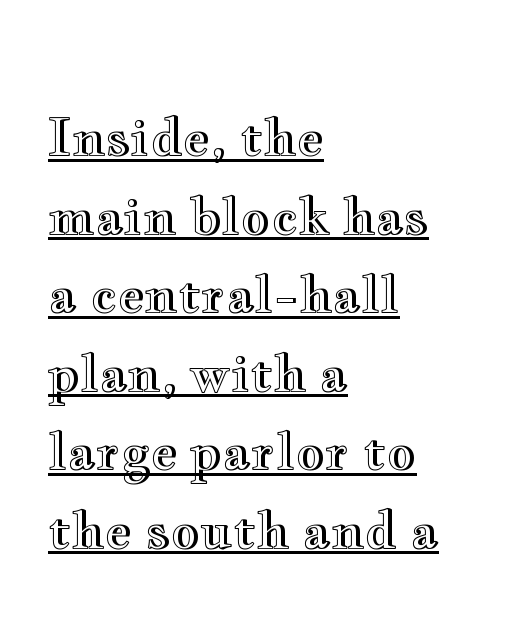
{"italic": "no", "width": "wide", "x_height": "small", "monospaced": "no", "underline": "yes", "align": "left", "line_spacing": "normal", "line_spacing_ratio": 1.54, "letter_spacing": "normal", "letter_spacing_em": 0.0, "glyph_px": 51}
